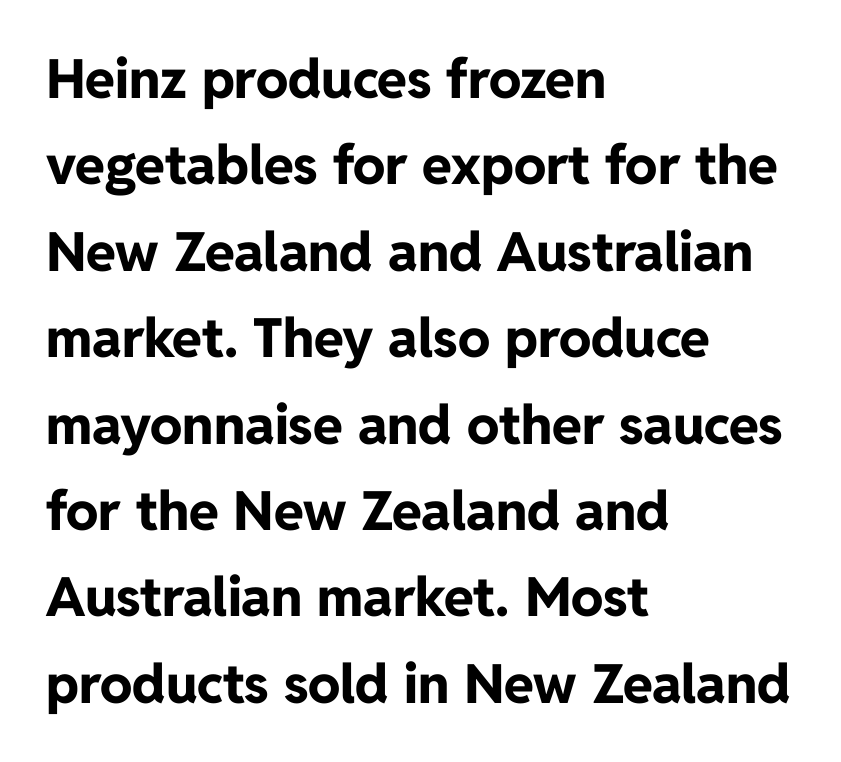
Observe the ordinary spacing: letters are neighbours, not strangers. Strong, thick strokes mark this as bold type. The lettering holds an erect, upright posture throughout. You can tell from the bare stems that sans-serif type was used. Varying glyph widths throughout — classic text-font behaviour.
